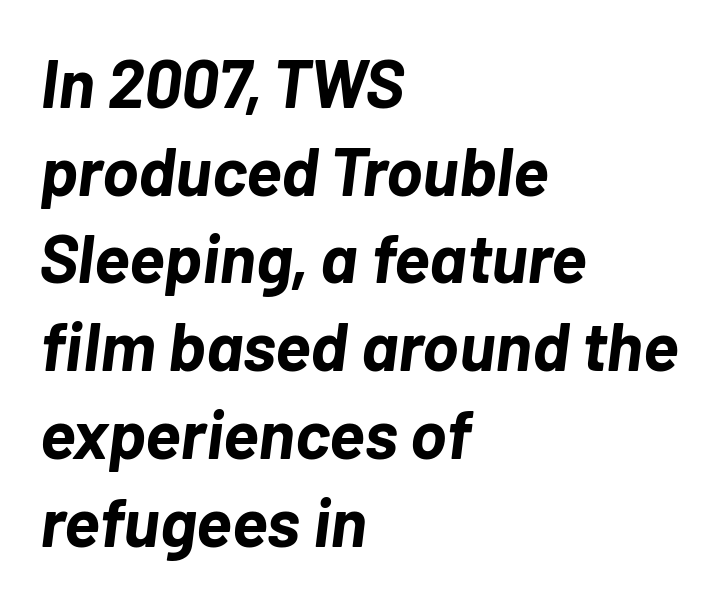
Q: Is the text bold? A: Yes.
Q: Is the text italic (slanted)? A: Yes, it leans right by about 7 degrees.
Q: Is the text underlined? A: No.
Q: How is the paragraph aligned? A: Left-aligned.
Q: Is the spacing between letters normal or unusually wide? A: Normal.
Q: Is the spacing between lines tight, normal or loose? A: Normal.
Q: Width (condensed, normal, or wide)? A: Normal.
Q: Stroke contrast? A: Low.
Q: x-height? A: Medium.
Q: Monospaced? A: No.
